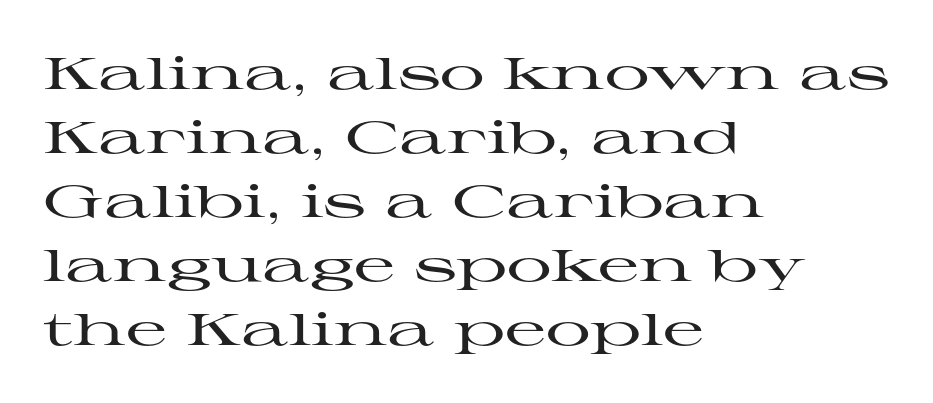
{"serif": "yes", "italic": "no", "width": "wide", "stroke_contrast": "high", "x_height": "medium", "monospaced": "no", "underline": "no", "align": "left", "line_spacing": "normal", "line_spacing_ratio": 1.42, "letter_spacing": "normal", "letter_spacing_em": 0.0, "glyph_px": 45}
